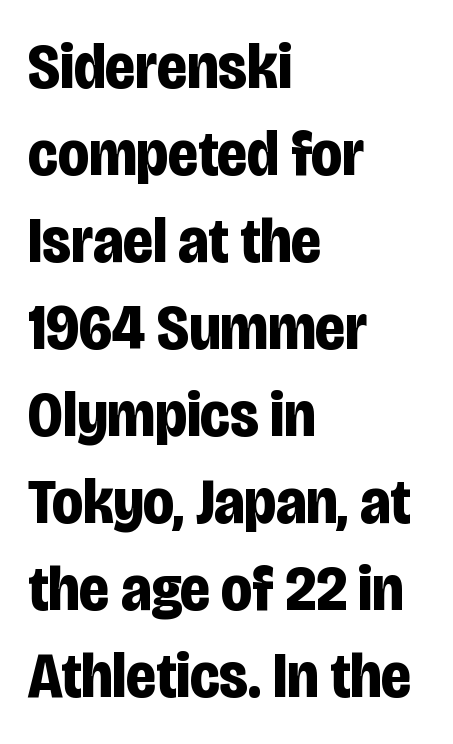
The image shows 64 px bold, condensed sans-serif type, upright; set left-aligned, normal line spacing (1.36x), normal letter spacing, not underlined; low stroke contrast and a large x-height.
